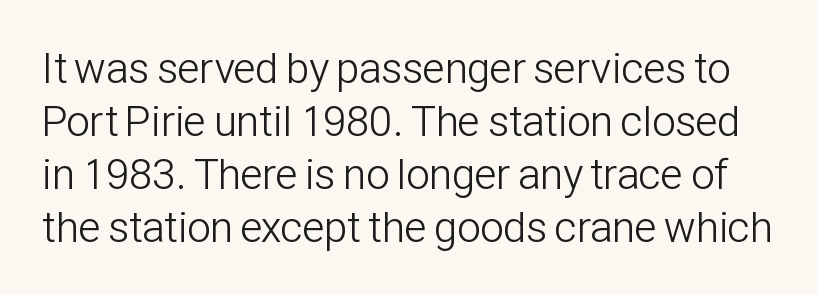
Q: Is the text bold? A: No.
Q: Is the text italic (slanted)? A: No, it is upright.
Q: Is the typeface a serif or a sans-serif typeface? A: Sans-serif.
Q: Is the text underlined? A: No.
Q: Is the spacing between letters normal or unusually wide? A: Normal.
Q: Width (condensed, normal, or wide)? A: Condensed.
Q: Stroke contrast? A: Low.
Q: x-height? A: Medium.
Q: Monospaced? A: No.
